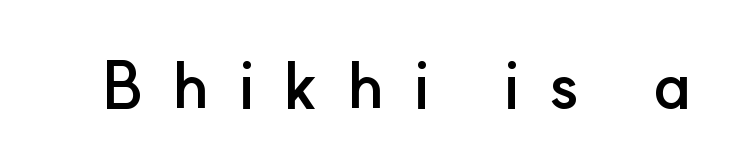
The image shows 65 px semibold sans-serif type, upright; set unusually wide letter spacing (+0.44 em), not underlined; low stroke contrast and a small x-height.
